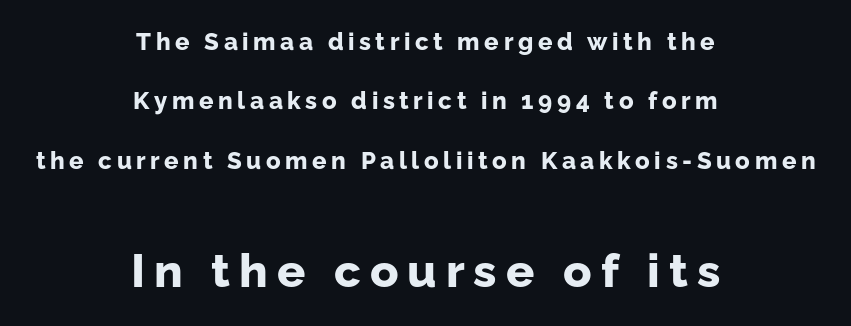
Q: Is the text bold? A: Yes.
Q: Is the text italic (slanted)? A: No, it is upright.
Q: Is the typeface a serif or a sans-serif typeface? A: Sans-serif.
Q: Is the text underlined? A: No.
Q: How is the paragraph aligned? A: Centered.
Q: Is the spacing between lines tight, normal or loose? A: Loose.
Q: Which block of text is set in a larger size, the first (top) or the second (bottom)? A: The second (bottom) one.
Q: Width (condensed, normal, or wide)? A: Normal.
Q: Stroke contrast? A: Low.
Q: x-height? A: Medium.
Q: Monospaced? A: No.
